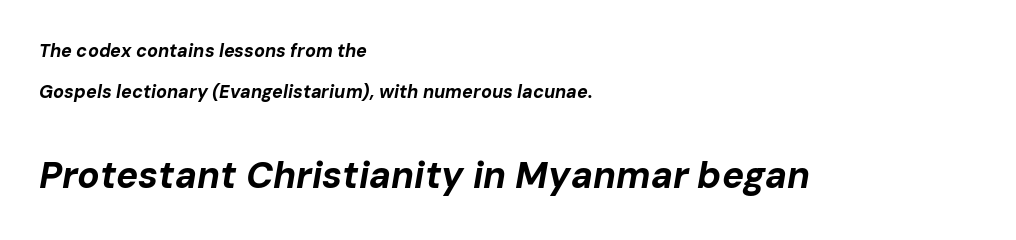
Each word holds together tightly as a unit, with standard inter-letter gaps. The typography opts for an oblique posture over an upright one. Each row of text sits above clean, open space. Note: smaller setting up top, larger setting below.
